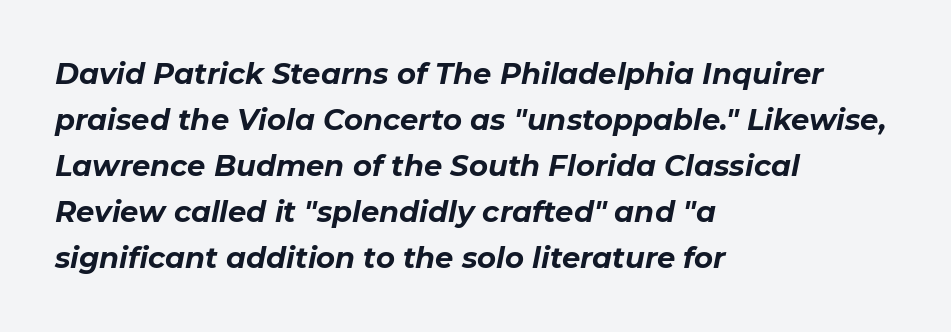
{"italic": "yes", "lean": "right", "slant_degrees": 11, "bold": "yes", "weight": "bold", "width": "normal", "stroke_contrast": "low", "x_height": "medium", "monospaced": "no", "underline": "no", "align": "left", "line_spacing": "normal", "line_spacing_ratio": 1.59, "letter_spacing": "normal", "letter_spacing_em": 0.0, "glyph_px": 29}
